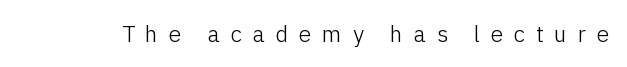
{"italic": "no", "bold": "no", "underline": "no", "letter_spacing": "wide", "letter_spacing_em": 0.46, "glyph_px": 23}
